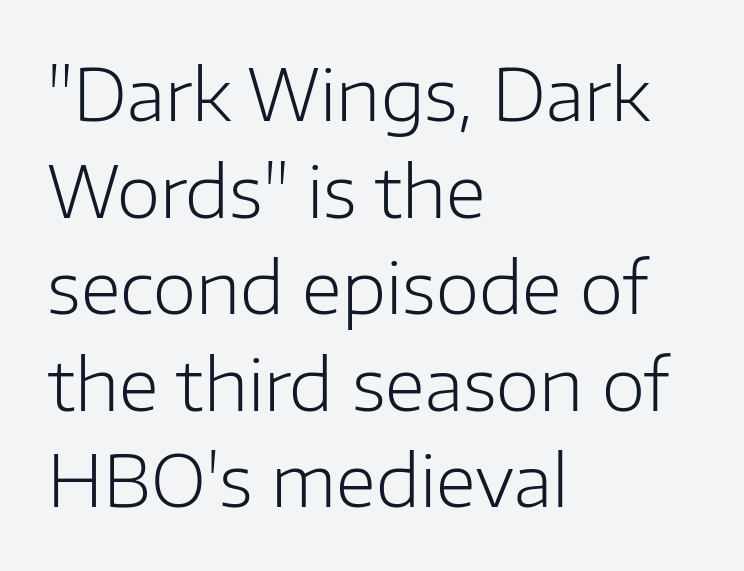
Q: Is the text bold? A: No.
Q: Is the text italic (slanted)? A: No, it is upright.
Q: Is the typeface a serif or a sans-serif typeface? A: Sans-serif.
Q: Is the text underlined? A: No.
Q: How is the paragraph aligned? A: Left-aligned.
Q: Is the spacing between letters normal or unusually wide? A: Normal.
Q: Is the spacing between lines tight, normal or loose? A: Normal.
Q: Width (condensed, normal, or wide)? A: Normal.
Q: Stroke contrast? A: Low.
Q: x-height? A: Medium.
Q: Monospaced? A: No.
